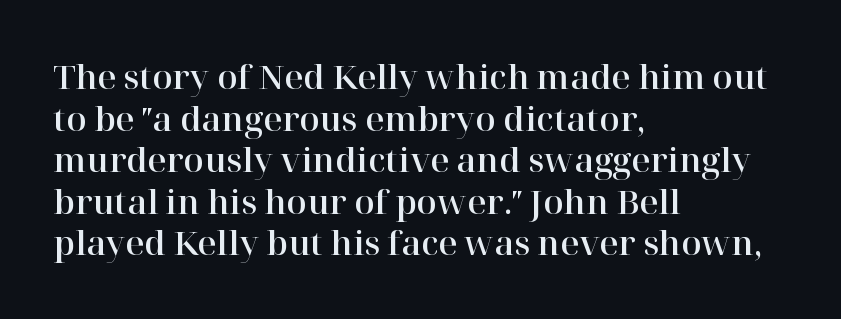
Notice how the stems are strictly vertical — no italics here. The glyphs are unaccompanied by any horizontal stroke below them. Is there much room between lines? A standard amount, neither cramped nor airy. This rendering employs a face with finishing strokes, i.e., a serif. The horizontal fit of the characters is conventional and even. The compositor pushed each line to the left boundary.
